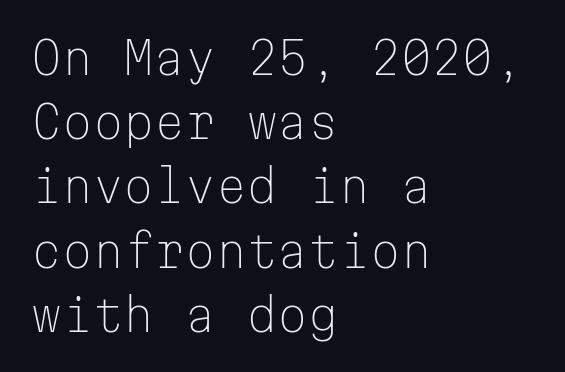
Q: Is the text bold? A: No.
Q: Is the text italic (slanted)? A: No, it is upright.
Q: Is the typeface a serif or a sans-serif typeface? A: Sans-serif.
Q: Is the text underlined? A: No.
Q: How is the paragraph aligned? A: Left-aligned.
Q: Is the spacing between letters normal or unusually wide? A: Normal.
Q: Is the spacing between lines tight, normal or loose? A: Normal.
Q: Width (condensed, normal, or wide)? A: Normal.
Q: Stroke contrast? A: Low.
Q: x-height? A: Medium.
Q: Monospaced? A: Yes.
